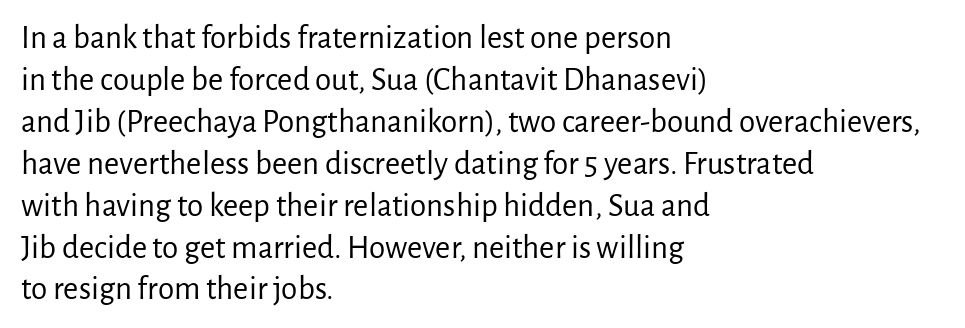
Q: Is the text bold? A: No.
Q: Is the text italic (slanted)? A: No, it is upright.
Q: Is the typeface a serif or a sans-serif typeface? A: Sans-serif.
Q: Is the text underlined? A: No.
Q: How is the paragraph aligned? A: Left-aligned.
Q: Is the spacing between letters normal or unusually wide? A: Normal.
Q: Is the spacing between lines tight, normal or loose? A: Normal.
Q: Width (condensed, normal, or wide)? A: Normal.
Q: Stroke contrast? A: Low.
Q: x-height? A: Medium.
Q: Monospaced? A: No.
